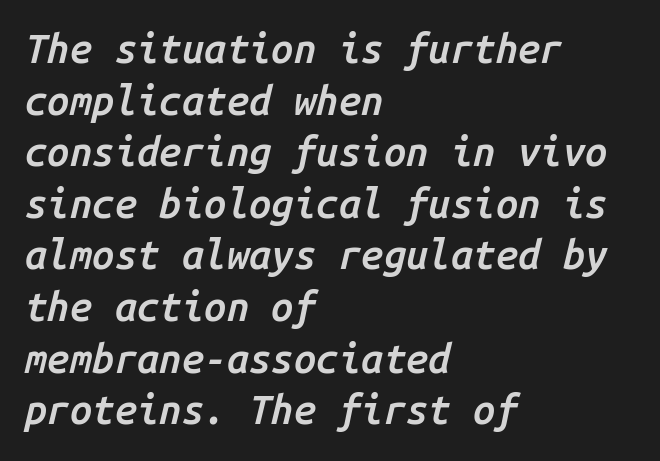
The leading is moderate, giving the passage an even texture. Each word holds together tightly as a unit, with standard inter-letter gaps. Italic: yes, the glyphs are oblique. Type without underlining. The letters march in equal steps, a hallmark of fixed-pitch type.
